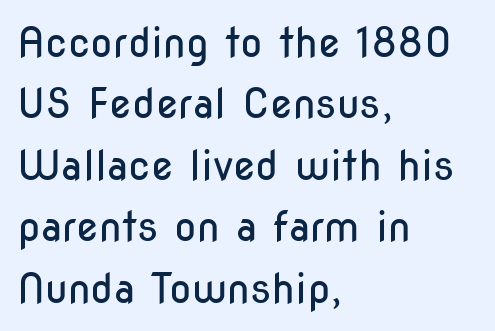
{"serif": "no", "italic": "no", "bold": "no", "weight": "regular", "width": "condensed", "stroke_contrast": "low", "x_height": "medium", "monospaced": "no", "underline": "no", "align": "left", "line_spacing": "normal", "line_spacing_ratio": 1.5, "letter_spacing": "normal", "letter_spacing_em": 0.0, "glyph_px": 41}
